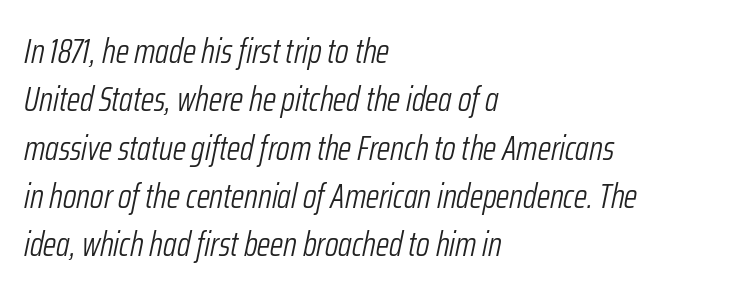
{"italic": "yes", "lean": "right", "slant_degrees": 12, "bold": "no", "weight": "light", "width": "condensed", "stroke_contrast": "low", "x_height": "medium", "monospaced": "no", "underline": "no", "align": "left", "line_spacing": "normal", "line_spacing_ratio": 1.42, "letter_spacing": "normal", "letter_spacing_em": 0.0, "glyph_px": 34}
